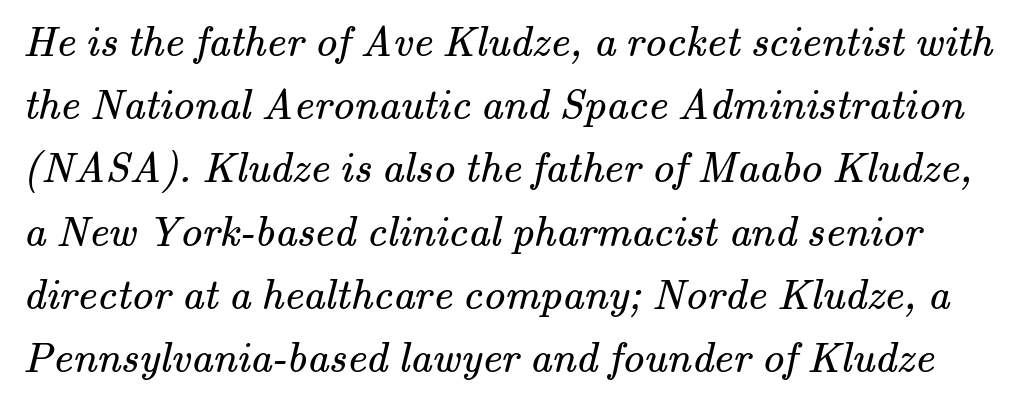
Q: Is the text bold? A: No.
Q: Is the typeface a serif or a sans-serif typeface? A: Serif.
Q: Is the text underlined? A: No.
Q: Is the spacing between letters normal or unusually wide? A: Normal.
Q: Is the spacing between lines tight, normal or loose? A: Normal.
Q: Width (condensed, normal, or wide)? A: Normal.
Q: Stroke contrast? A: Medium.
Q: x-height? A: Small.
Q: Monospaced? A: No.
